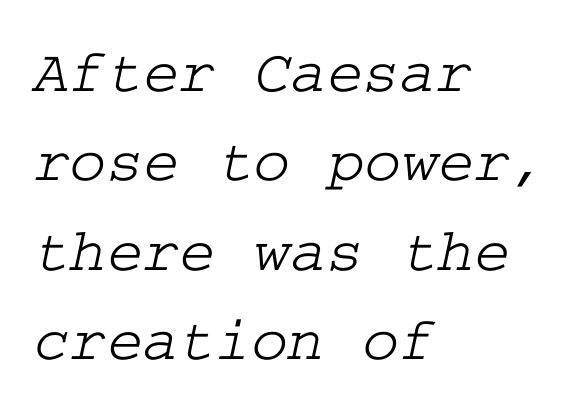
Q: Is the typeface a serif or a sans-serif typeface? A: Serif.
Q: Is the text underlined? A: No.
Q: How is the paragraph aligned? A: Left-aligned.
Q: Is the spacing between letters normal or unusually wide? A: Normal.
Q: Is the spacing between lines tight, normal or loose? A: Normal.
Q: Width (condensed, normal, or wide)? A: Wide.
Q: Stroke contrast? A: Low.
Q: x-height? A: Medium.
